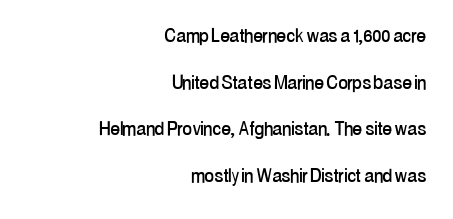
Q: Is the text italic (slanted)? A: No, it is upright.
Q: Is the text underlined? A: No.
Q: How is the paragraph aligned? A: Right-aligned.
Q: Is the spacing between letters normal or unusually wide? A: Normal.
Q: Is the spacing between lines tight, normal or loose? A: Loose.
